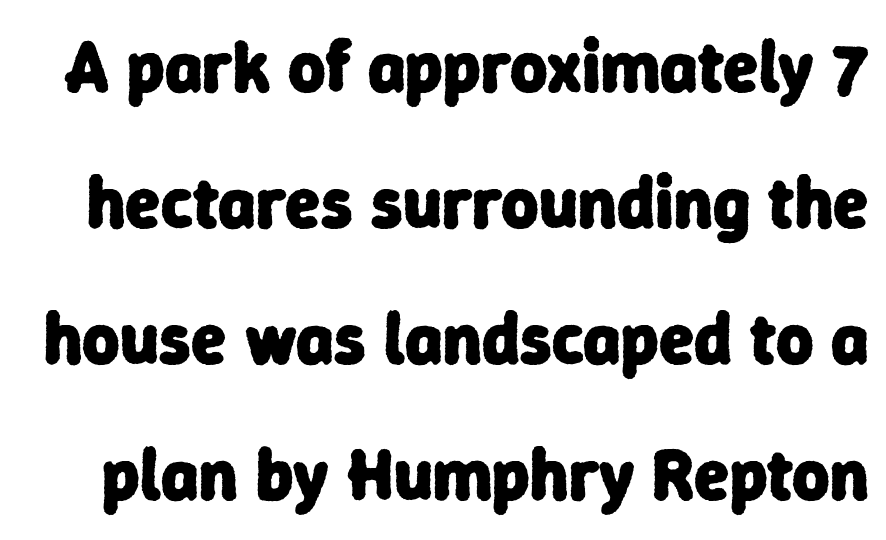
Q: Is the text bold? A: Yes.
Q: Is the typeface a serif or a sans-serif typeface? A: Sans-serif.
Q: Is the text underlined? A: No.
Q: Is the spacing between letters normal or unusually wide? A: Normal.
Q: Width (condensed, normal, or wide)? A: Normal.
Q: Stroke contrast? A: Low.
Q: x-height? A: Medium.
Q: Monospaced? A: No.
